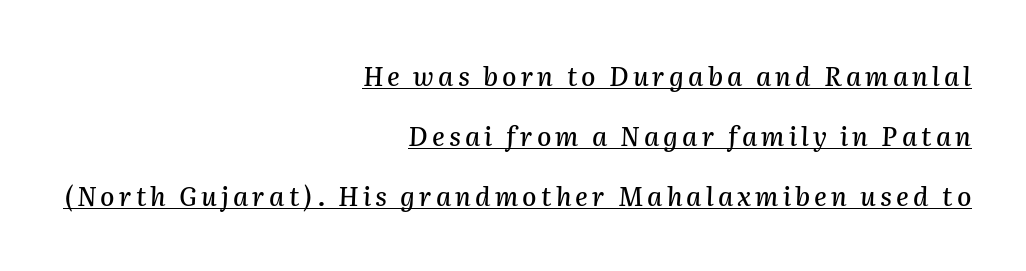
Horizontal alignment here is rightward, an uncommon choice for prose. The passage shown stacks its lines with a broad gap. Italic: yes, the glyphs are oblique. Honestly, the underline is the first thing you notice here.
